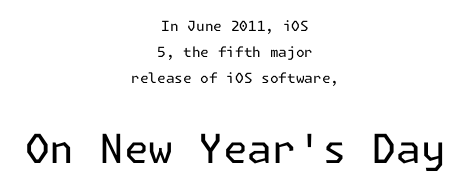
Stroke terminals: plain, sans-serif. Character size in the trailing block exceeds that of the leading block. Words float on clear page, feet unadorned. Is the letter spacing exaggerated? No — it looks like the ordinary default. Vertical strokes here are truly vertical. Weight: regular or lighter.
